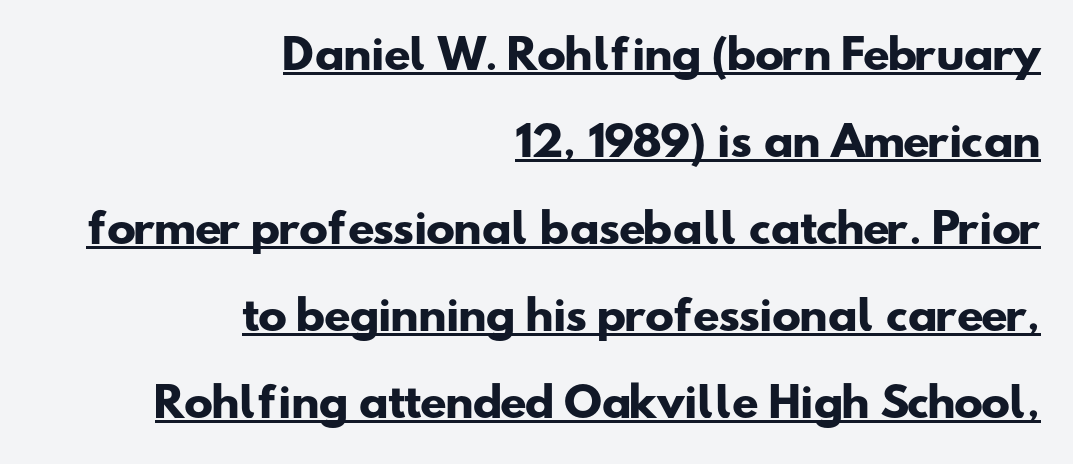
{"serif": "no", "bold": "yes", "weight": "heavy", "width": "wide", "stroke_contrast": "low", "x_height": "small", "monospaced": "no", "underline": "yes", "align": "right", "line_spacing": "loose", "line_spacing_ratio": 2.23, "letter_spacing": "normal", "letter_spacing_em": 0.0, "glyph_px": 39}
